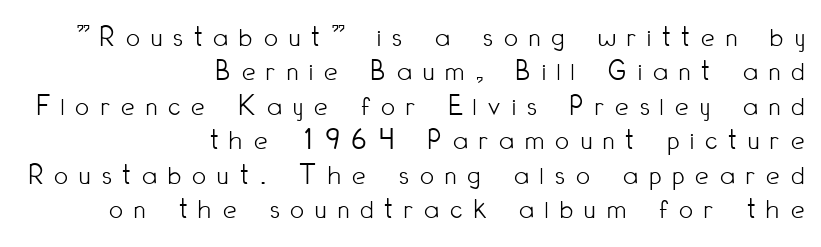
Looks like regular typesetting: each glyph gets only the width it needs. Notice how the passage keeps a crisp vertical edge on the right only. Characters follow at a spacing far wider than the type designer built in. The type sits square on the baseline with zero lean.
